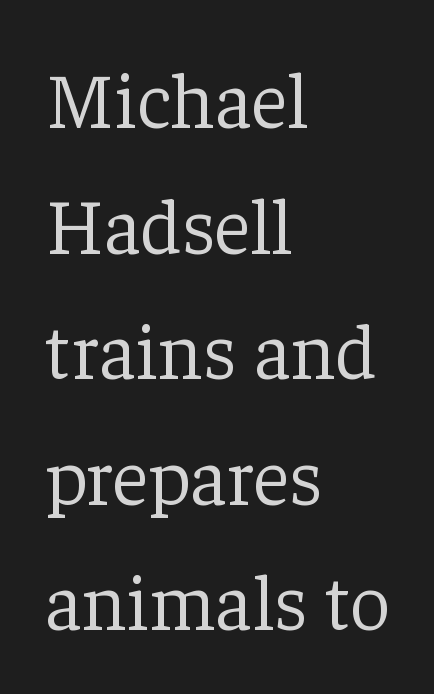
The image shows 79 px light serif type, upright; set left-aligned, normal line spacing (1.59x), normal letter spacing, not underlined; low stroke contrast and a medium x-height.
